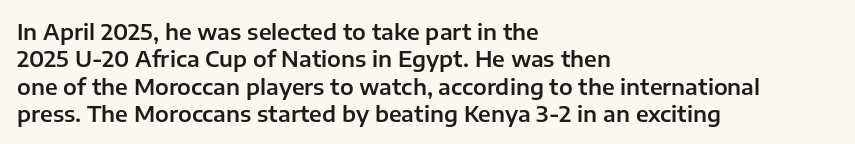
{"italic": "no", "underline": "no", "align": "left", "line_spacing_ratio": 1.24, "letter_spacing": "normal", "letter_spacing_em": 0.0, "glyph_px": 22}
